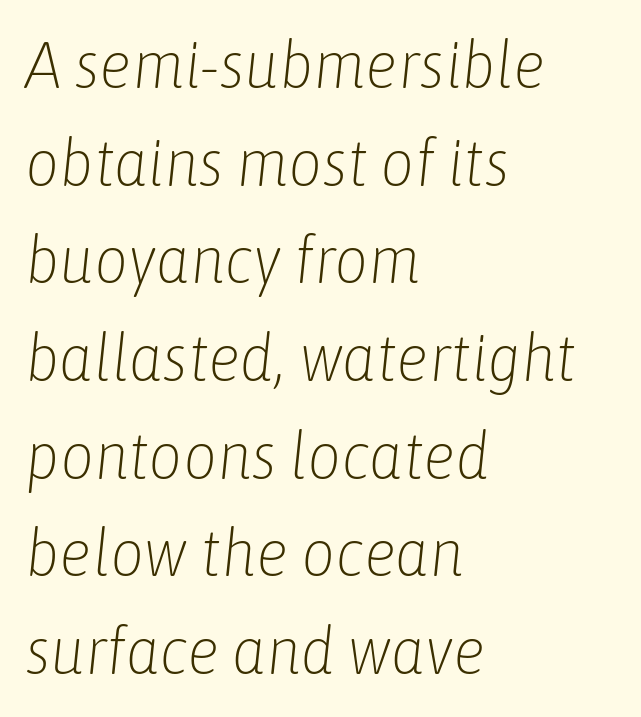
The ragged edge is on the right, which tells us the setting is flush left. Vertically, the passage feels balanced, rows spaced as you'd expect. Bare-footed words on every line. An italicized treatment has been applied to the whole sample. The font is comparable to plain body text, perhaps lighter.
